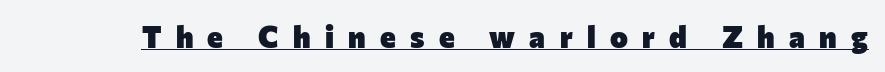
The image shows 30 px heavy sans-serif type, upright; set unusually wide letter spacing (+0.48 em), underlined; low stroke contrast and a medium x-height.
